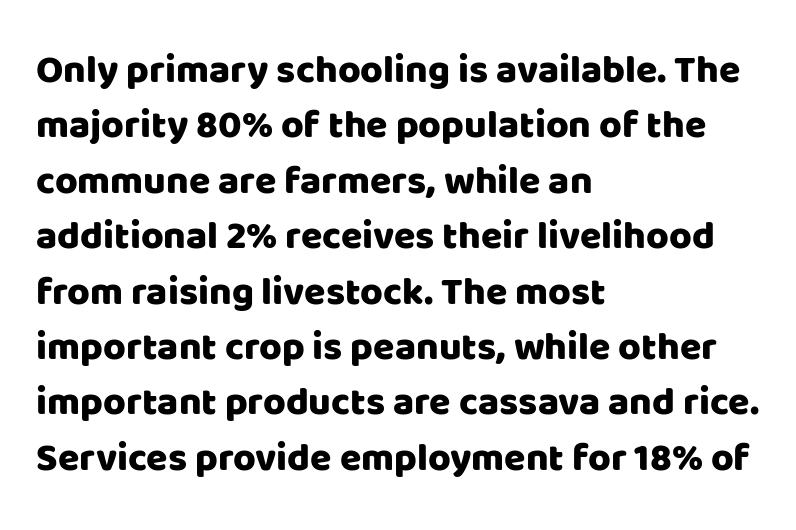
This rendering features lettering with no underline. Caption: standard tracking, unaltered. Honestly, the row spacing looks completely unremarkable. Varying glyph widths throughout — classic text-font behaviour. Is the block centered? No — it sits flush against the left margin. Ascenders rise straight up at ninety degrees.
